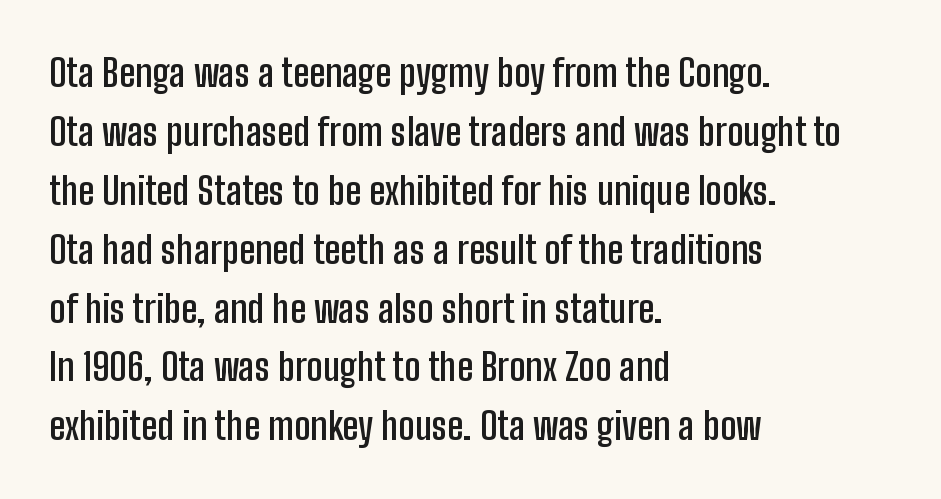
Q: Is the text bold? A: Semi-bold.
Q: Is the text italic (slanted)? A: No, it is upright.
Q: Is the typeface a serif or a sans-serif typeface? A: Sans-serif.
Q: Is the text underlined? A: No.
Q: How is the paragraph aligned? A: Left-aligned.
Q: Is the spacing between letters normal or unusually wide? A: Normal.
Q: Is the spacing between lines tight, normal or loose? A: Normal.
Q: Width (condensed, normal, or wide)? A: Condensed.
Q: Stroke contrast? A: Low.
Q: x-height? A: Medium.
Q: Monospaced? A: No.
